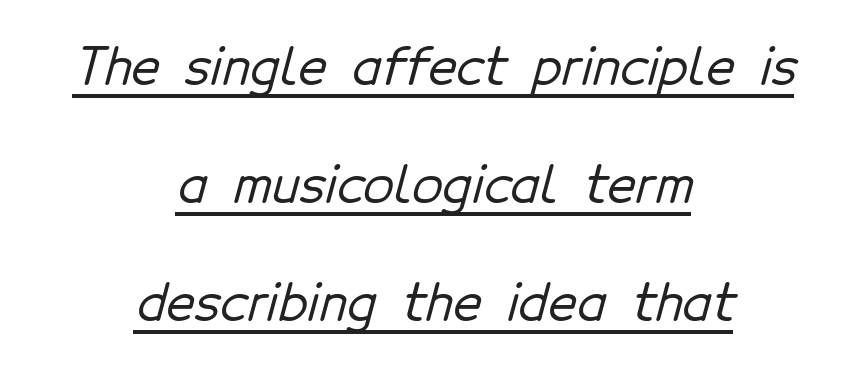
The image shows 50 px sans-serif type; set centered, loose line spacing (2.36x), normal letter spacing, underlined; low stroke contrast and a medium x-height.
